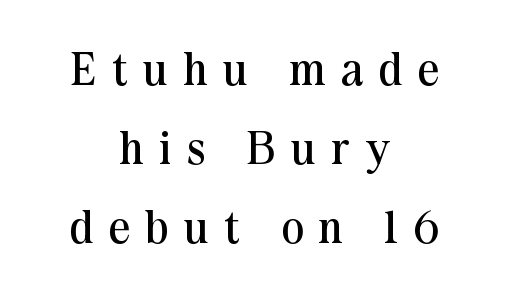
A typesetter would call this heavily tracked-out type. Vertical strokes here are truly vertical. Every row of glyphs is offset so its center matches the block's center. A quiet, ordinary-to-light weight characterises the typeface.
